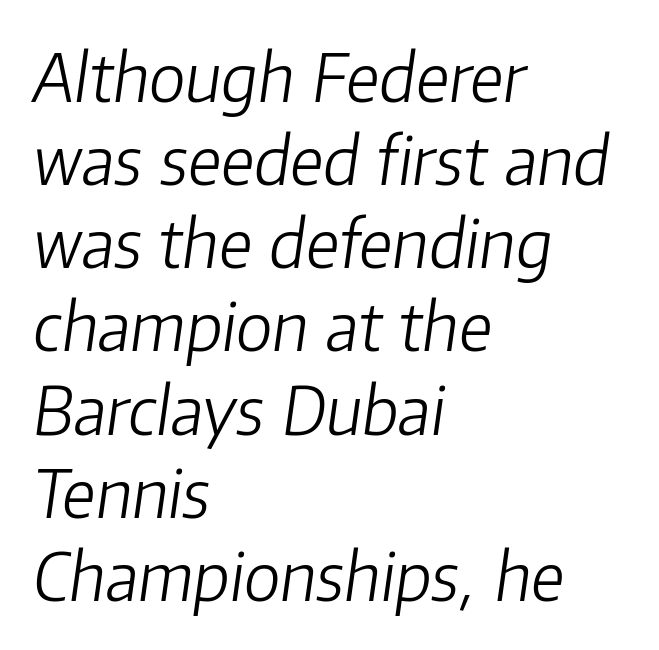
The image shows 66 px light type, italic (leaning right); set left-aligned, normal line spacing (1.26x), normal letter spacing, not underlined; low stroke contrast and a medium x-height.
